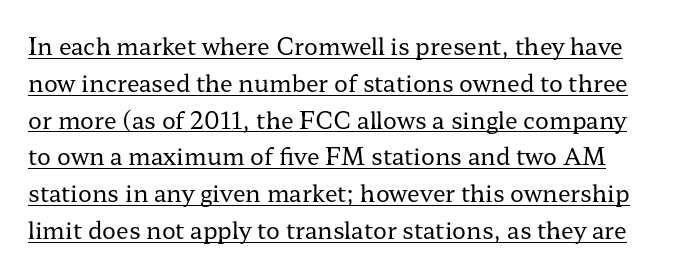
Q: Is the text bold? A: No.
Q: Is the text italic (slanted)? A: No, it is upright.
Q: Is the text underlined? A: Yes.
Q: Is the spacing between letters normal or unusually wide? A: Normal.
Q: Is the spacing between lines tight, normal or loose? A: Normal.
